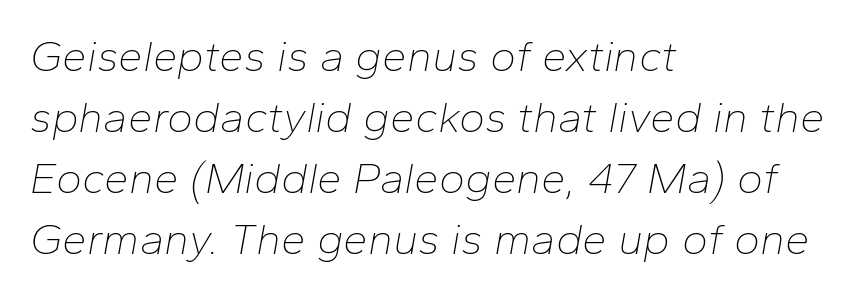
Q: Is the text bold? A: No.
Q: Is the text italic (slanted)? A: Yes, it leans right by about 10 degrees.
Q: Is the text underlined? A: No.
Q: How is the paragraph aligned? A: Left-aligned.
Q: Is the spacing between letters normal or unusually wide? A: Normal.
Q: Is the spacing between lines tight, normal or loose? A: Normal.
Q: Width (condensed, normal, or wide)? A: Normal.
Q: Stroke contrast? A: Low.
Q: x-height? A: Medium.
Q: Monospaced? A: No.
